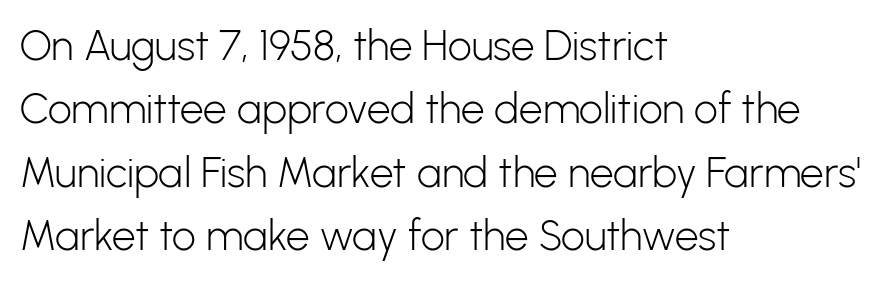
The image shows 42 px light sans-serif type, upright; set left-aligned, normal line spacing (1.51x), normal letter spacing, not underlined; low stroke contrast and a medium x-height.
